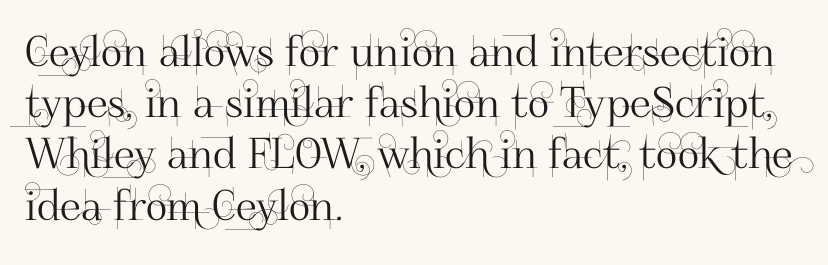
The rendering uses natural spacing where letterforms have individual widths. Reading down the block, your eye returns to a fixed left position each line. Ascenders rise straight up at ninety degrees. Decoration check: the copy has no underline.
